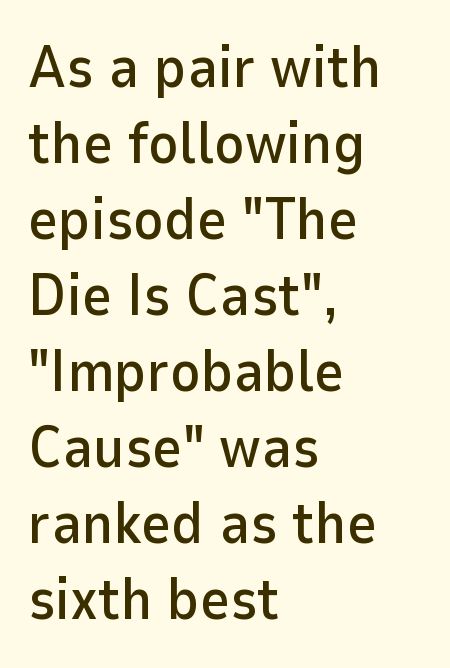
The image shows 58 px sans-serif type, upright; set left-aligned, normal line spacing (1.31x), normal letter spacing, not underlined; low stroke contrast and a medium x-height.
